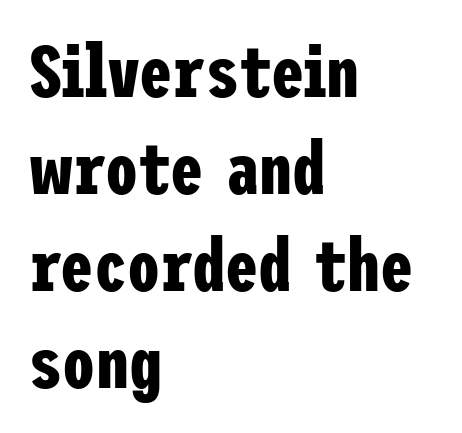
Q: Is the text bold? A: Yes.
Q: Is the text italic (slanted)? A: No, it is upright.
Q: Is the typeface a serif or a sans-serif typeface? A: Sans-serif.
Q: Is the text underlined? A: No.
Q: How is the paragraph aligned? A: Left-aligned.
Q: Is the spacing between letters normal or unusually wide? A: Normal.
Q: Is the spacing between lines tight, normal or loose? A: Normal.
Q: Width (condensed, normal, or wide)? A: Condensed.
Q: Stroke contrast? A: Low.
Q: x-height? A: Medium.
